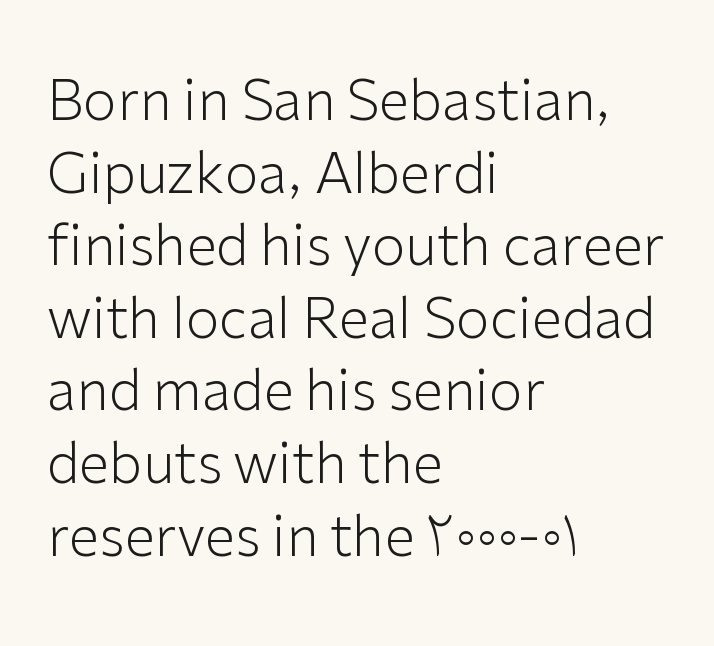
{"serif": "no", "italic": "no", "bold": "no", "weight": "light", "width": "normal", "stroke_contrast": "low", "x_height": "medium", "monospaced": "no", "underline": "no", "align": "left", "line_spacing": "normal", "line_spacing_ratio": 1.32, "letter_spacing": "normal", "letter_spacing_em": 0.0, "glyph_px": 55}
